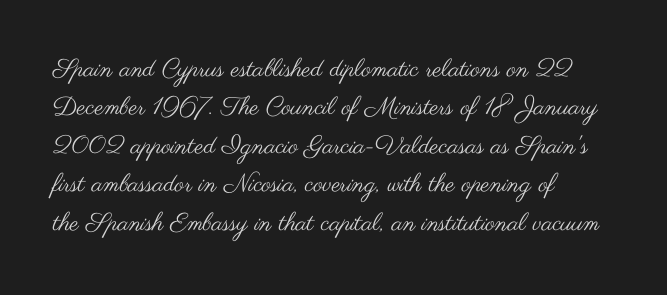
{"bold": "no", "underline": "no", "align": "left", "line_spacing": "normal", "line_spacing_ratio": 1.54, "letter_spacing": "normal", "letter_spacing_em": 0.0, "glyph_px": 25}
